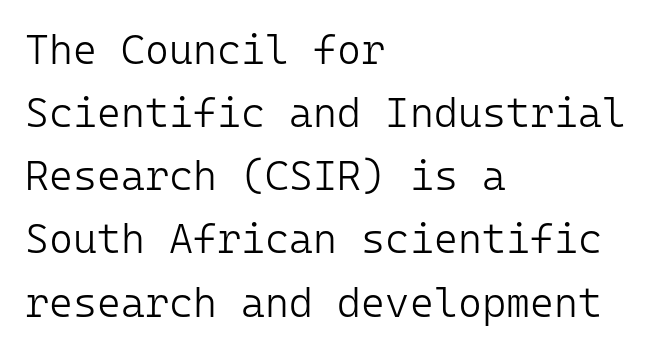
Alignment: flush left. Look at the tracking — it's just the regular setting, nothing added. The passage shown is typeset with a sans-serif family. The baseline area is clear.
